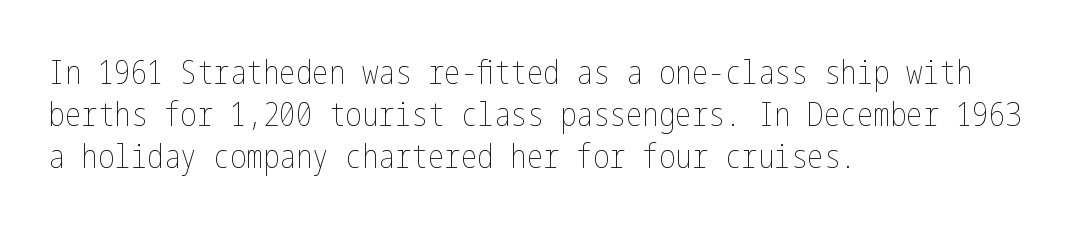
The image shows 33 px thin, condensed type, upright; set left-aligned, normal line spacing (1.28x), normal letter spacing, not underlined; low stroke contrast and a medium x-height.
